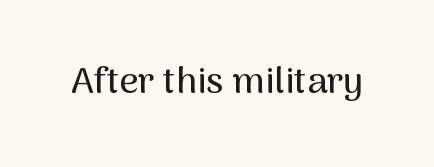
The image shows 37 px sans-serif type, upright; set normal letter spacing, not underlined; medium stroke contrast and a medium x-height.
